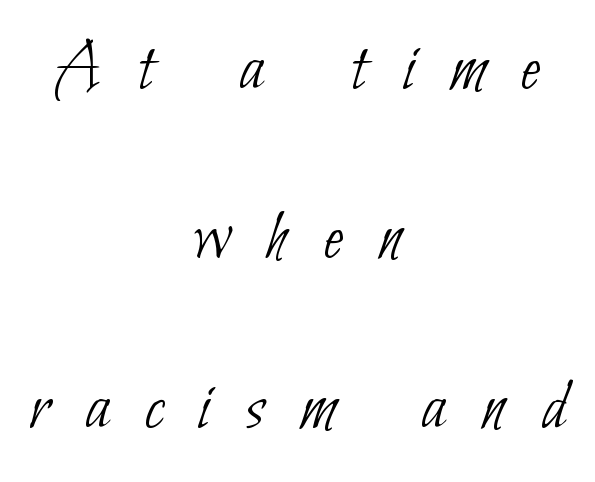
Check the space under the baseline: it is left empty. Compared with a typical body face, this is equally light or lighter still. This is sans-serif lettering, the kind often seen on screens and signage. Substantial extra tracking has been applied to these lines. Leading: increased.
